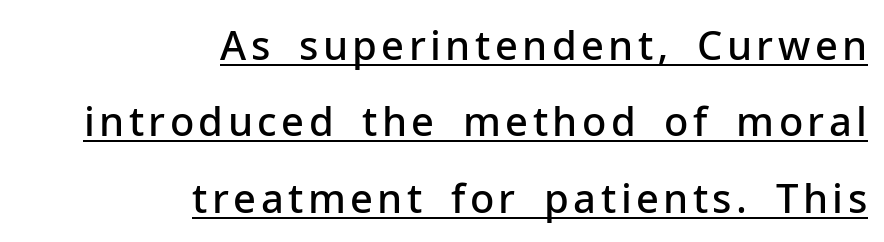
Q: Is the text bold? A: Semi-bold.
Q: Is the text italic (slanted)? A: No, it is upright.
Q: Is the typeface a serif or a sans-serif typeface? A: Sans-serif.
Q: Is the text underlined? A: Yes.
Q: How is the paragraph aligned? A: Right-aligned.
Q: Is the spacing between lines tight, normal or loose? A: Loose.
Q: Width (condensed, normal, or wide)? A: Normal.
Q: Stroke contrast? A: Low.
Q: x-height? A: Medium.
Q: Monospaced? A: No.
